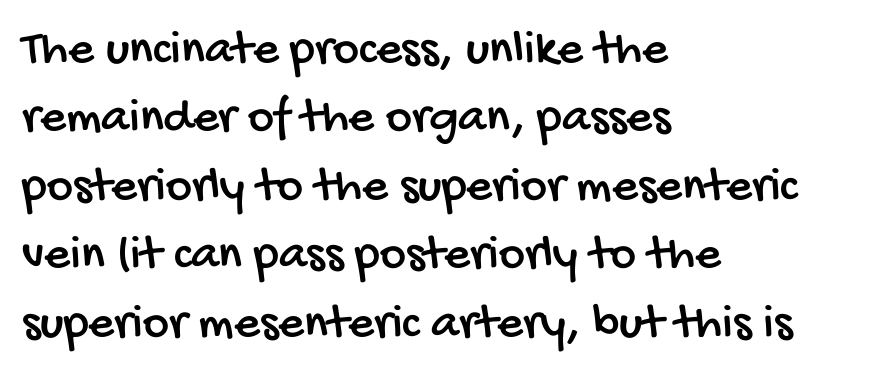
Think of a printed novel: that variable character pitch is what you see here. The compositor pushed each line to the left boundary. Vertically, the passage feels balanced, rows spaced as you'd expect. Only glyphs here, with clear space below each row.
